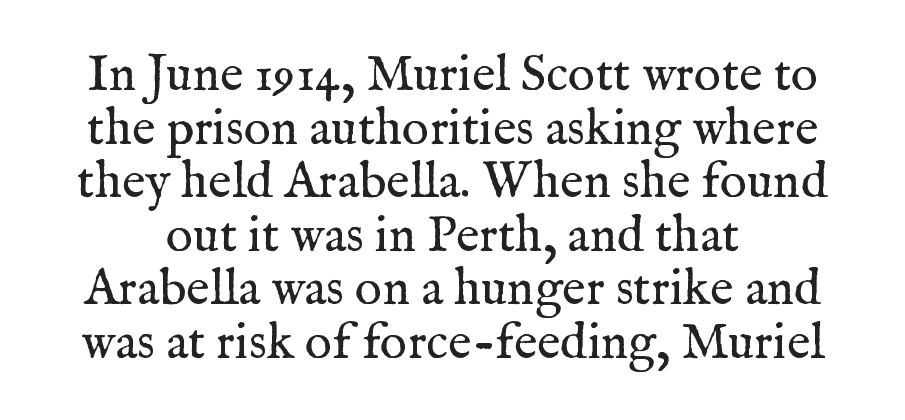
The image shows 51 px regular-weight serif type, upright; set tight line spacing (1.05x), normal letter spacing, not underlined; medium stroke contrast and a medium x-height.
